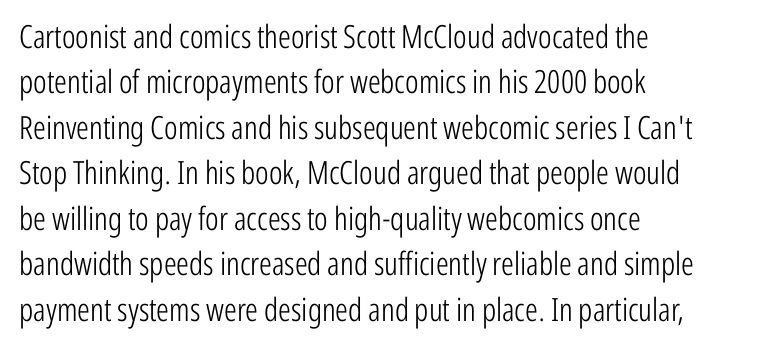
{"serif": "no", "italic": "no", "bold": "no", "weight": "light", "width": "condensed", "stroke_contrast": "low", "x_height": "medium", "monospaced": "no", "underline": "no", "align": "left", "line_spacing": "normal", "line_spacing_ratio": 1.42, "letter_spacing": "normal", "letter_spacing_em": 0.0, "glyph_px": 32}
